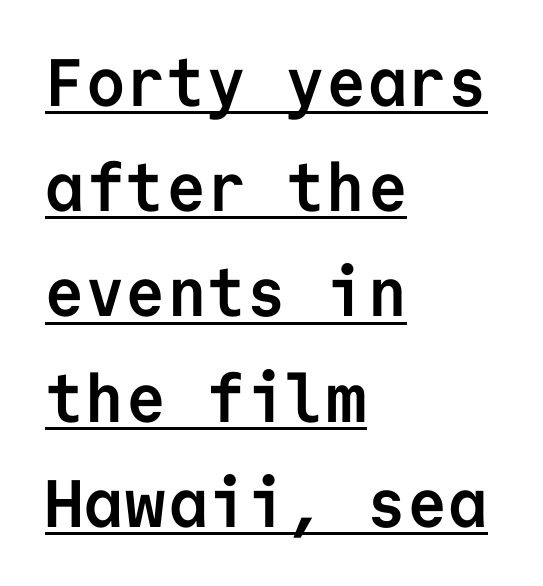
Q: Is the text bold? A: Yes.
Q: Is the text italic (slanted)? A: No, it is upright.
Q: Is the typeface a serif or a sans-serif typeface? A: Sans-serif.
Q: Is the text underlined? A: Yes.
Q: How is the paragraph aligned? A: Left-aligned.
Q: Is the spacing between letters normal or unusually wide? A: Normal.
Q: Is the spacing between lines tight, normal or loose? A: Normal.
Q: Width (condensed, normal, or wide)? A: Normal.
Q: Stroke contrast? A: Low.
Q: x-height? A: Medium.
Q: Monospaced? A: Yes.
